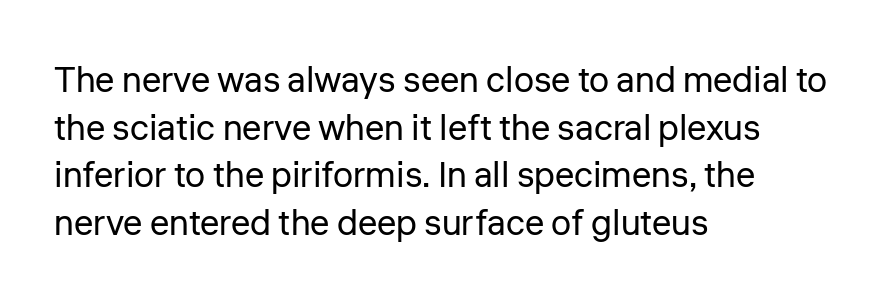
The image shows 36 px regular-weight sans-serif type, upright; set left-aligned, normal line spacing (1.32x), normal letter spacing, not underlined; low stroke contrast and a medium x-height.
